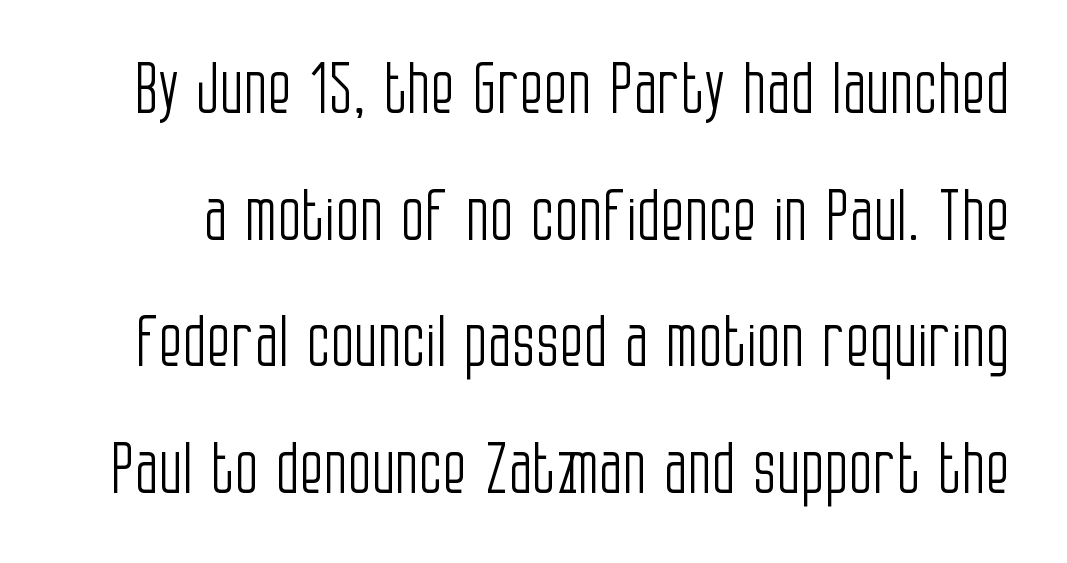
The font is comparable to plain body text, perhaps lighter. Check where the strokes stop: nothing finishes them off — pure sans. Check the space under the baseline: it is left empty. Here the designer chose a conventional face with non-uniform glyph widths.
